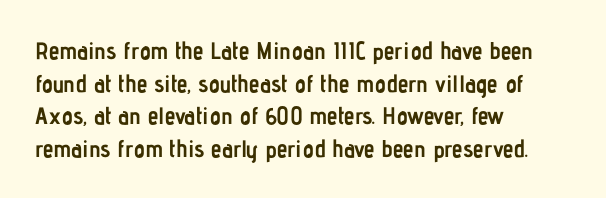
{"italic": "no", "bold": "yes", "underline": "no", "align": "left", "line_spacing": "normal", "line_spacing_ratio": 1.36, "letter_spacing": "normal", "letter_spacing_em": 0.0, "glyph_px": 24}
